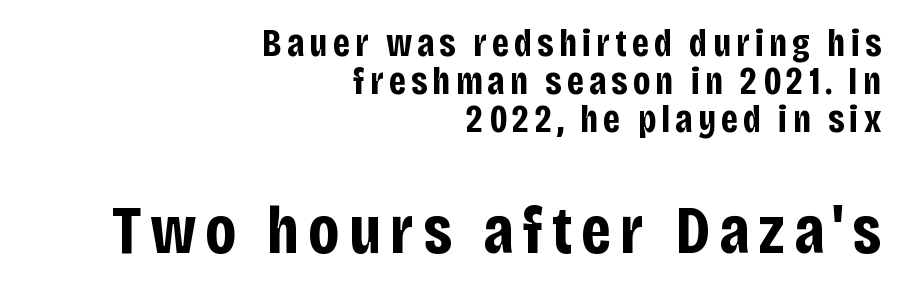
{"serif": "no", "italic": "no", "bold": "yes", "weight": "bold", "width": "condensed", "stroke_contrast": "low", "x_height": "large", "monospaced": "no", "underline": "no", "align": "right", "line_spacing": "tight", "line_spacing_ratio": 0.97, "larger_block": "second", "size_ratio": 1.77, "glyph_px": 69}
